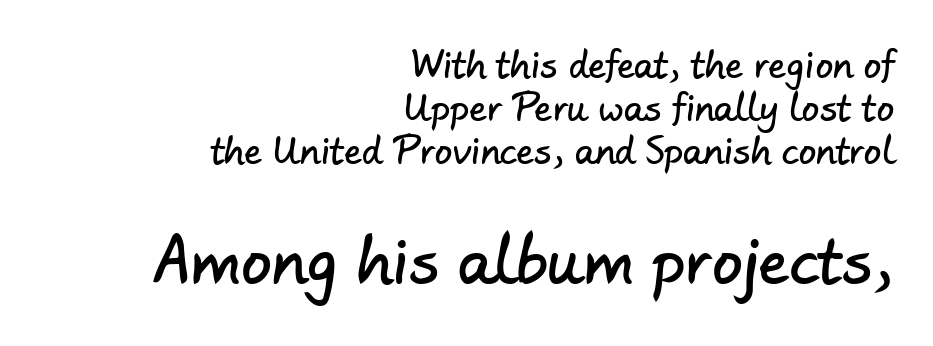
The image shows 61 px sans-serif type; set right-aligned, line spacing 1.23x, normal letter spacing, not underlined; the second (bottom) block is 1.74x larger; low stroke contrast and a small x-height.
